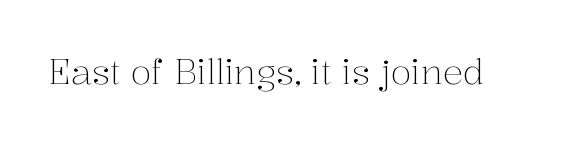
{"serif": "yes", "italic": "no", "bold": "no", "weight": "light", "width": "normal", "stroke_contrast": "medium", "x_height": "medium", "monospaced": "no", "underline": "no", "letter_spacing": "normal", "letter_spacing_em": 0.0, "glyph_px": 34}
